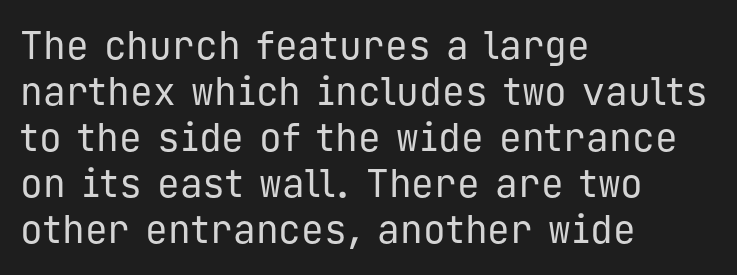
These lines stack with their left ends in a neat column. The letterforms sit shoulder to shoulder at normal distance. This sample has the even, mechanical cadence of fixed-width lettering. Nobody drew a line under any word here.
